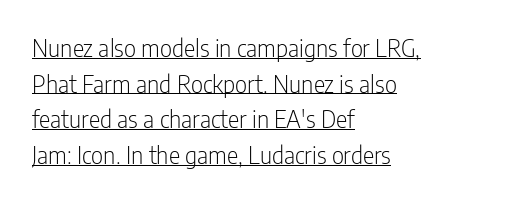
{"italic": "no", "bold": "no", "underline": "yes", "align": "left", "line_spacing": "normal", "line_spacing_ratio": 1.48, "letter_spacing": "normal", "letter_spacing_em": 0.0, "glyph_px": 24}
